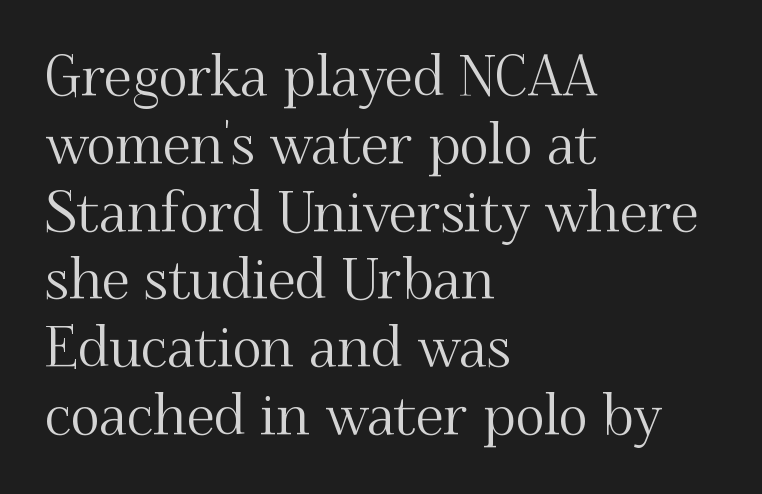
{"serif": "yes", "italic": "no", "width": "normal", "stroke_contrast": "medium", "x_height": "small", "monospaced": "no", "underline": "no", "align": "left", "line_spacing_ratio": 1.21, "letter_spacing": "normal", "letter_spacing_em": 0.0, "glyph_px": 56}
